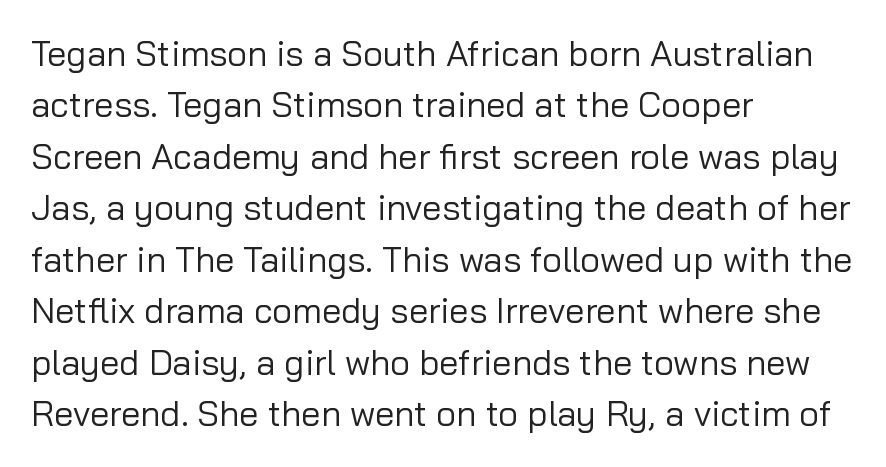
The image shows 35 px regular-weight sans-serif type, upright; set left-aligned, normal line spacing (1.47x), normal letter spacing, not underlined; low stroke contrast and a medium x-height.
